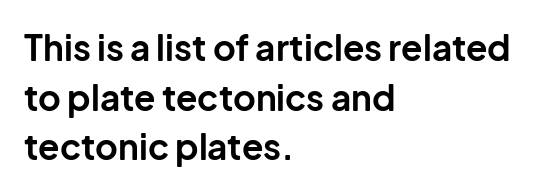
Q: Is the text bold? A: Yes.
Q: Is the text italic (slanted)? A: No, it is upright.
Q: Is the typeface a serif or a sans-serif typeface? A: Sans-serif.
Q: Is the text underlined? A: No.
Q: How is the paragraph aligned? A: Left-aligned.
Q: Is the spacing between letters normal or unusually wide? A: Normal.
Q: Is the spacing between lines tight, normal or loose? A: Normal.
Q: Width (condensed, normal, or wide)? A: Normal.
Q: Stroke contrast? A: Low.
Q: x-height? A: Medium.
Q: Monospaced? A: No.
